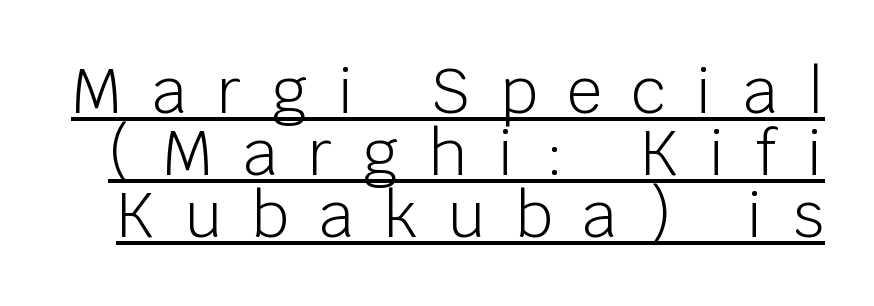
The image shows 62 px light sans-serif type, upright; set tight line spacing (1.0x), unusually wide letter spacing (+0.48 em), underlined; low stroke contrast and a large x-height.
